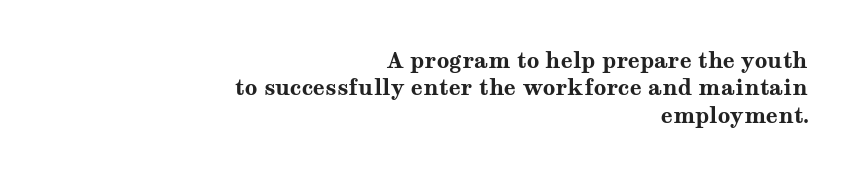
Q: Is the text bold? A: Yes.
Q: Is the text italic (slanted)? A: No, it is upright.
Q: Is the text underlined? A: No.
Q: How is the paragraph aligned? A: Right-aligned.
Q: Is the spacing between letters normal or unusually wide? A: Normal.
Q: Is the spacing between lines tight, normal or loose? A: Normal.
